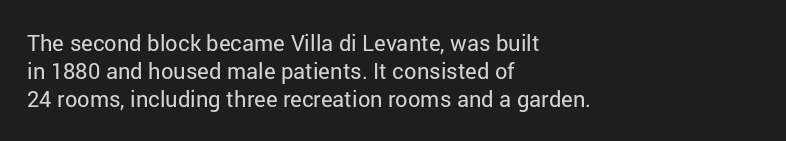
{"italic": "no", "bold": "no", "underline": "no", "align": "left", "line_spacing": "normal", "line_spacing_ratio": 1.28, "letter_spacing": "normal", "letter_spacing_em": 0.0, "glyph_px": 22}
